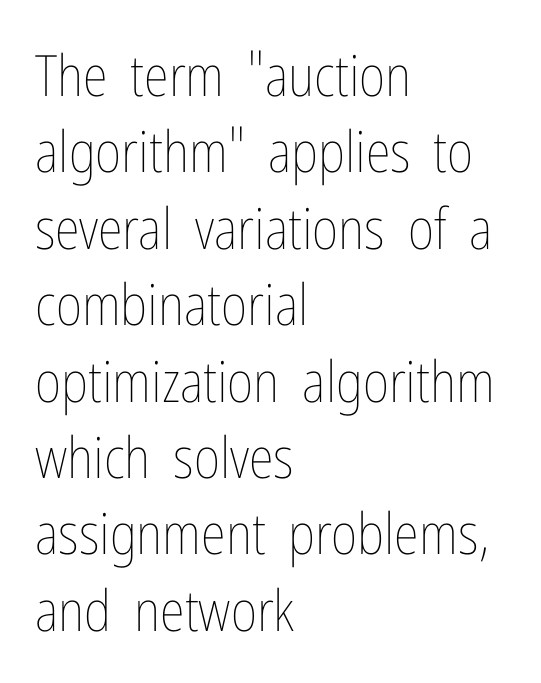
Which margin do the lines hug? The left one — the right edge is uneven. In terms of posture, this sample is upright. Observe the ordinary spacing: letters are neighbours, not strangers. Counters stay open thanks to moderate or lighter strokes. Varying glyph widths throughout — classic text-font behaviour. This block has exactly the height ordinary leading produces.
